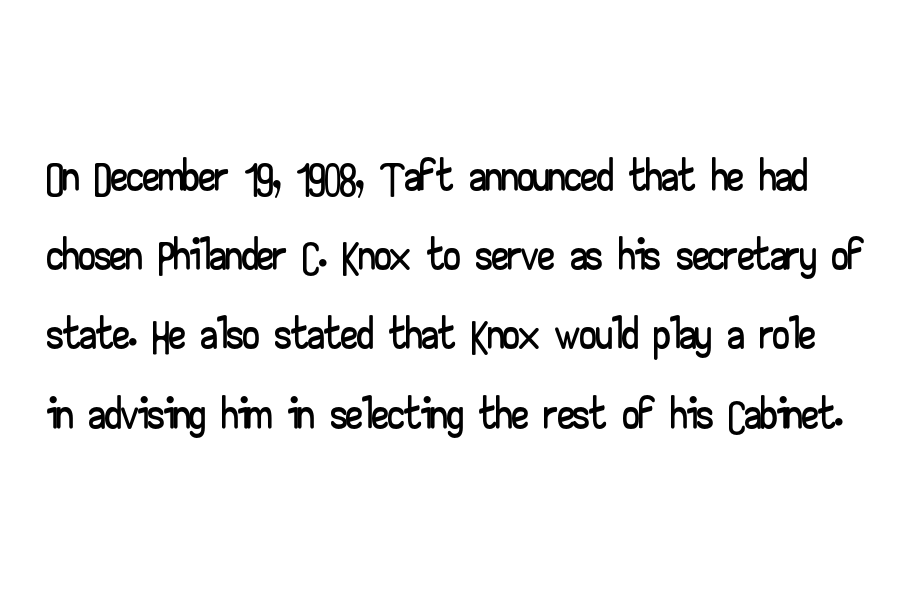
The image shows 66 px wide sans-serif type, upright; set line spacing 1.2x, normal letter spacing, not underlined; low stroke contrast and a small x-height.
